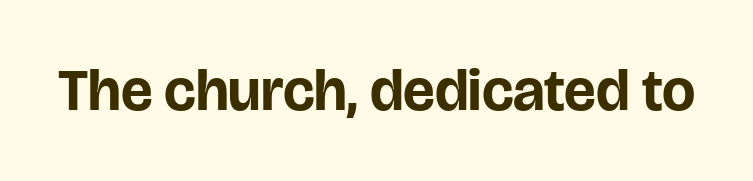
{"serif": "no", "italic": "no", "bold": "yes", "weight": "bold", "width": "normal", "stroke_contrast": "low", "x_height": "large", "monospaced": "no", "underline": "no", "letter_spacing": "normal", "letter_spacing_em": 0.0, "glyph_px": 59}
